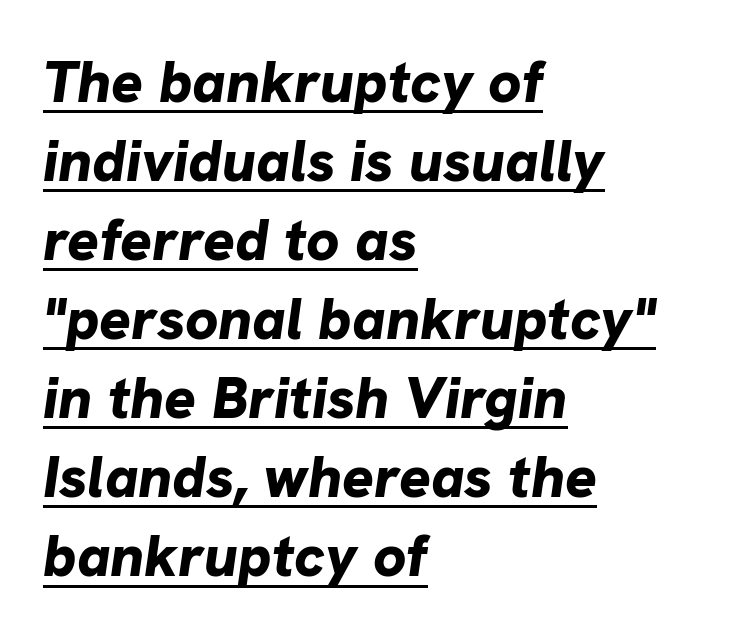
Note the varied advance widths — an 'i' is clearly narrower than an 'm'. Notice how the stems are inclined rather than vertical — that's the hallmark of italics. Typeset ragged right — the left edge is the straight one. This rendering leaves character spacing at its baseline value. Baseline-to-baseline distance is the conventional proportion of letter height.
